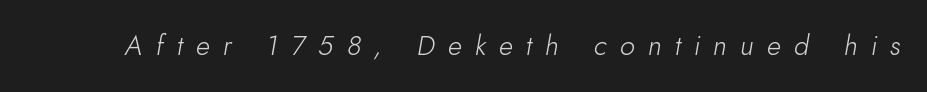
Q: Is the text bold? A: No.
Q: Is the text italic (slanted)? A: Yes, it leans right by about 10 degrees.
Q: Is the text underlined? A: No.
Q: Is the spacing between letters normal or unusually wide? A: Unusually wide.
